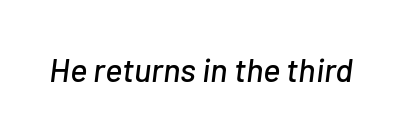
Q: Is the text italic (slanted)? A: Yes, it leans right by about 7 degrees.
Q: Is the text underlined? A: No.
Q: Is the spacing between letters normal or unusually wide? A: Normal.
Q: Width (condensed, normal, or wide)? A: Normal.
Q: Stroke contrast? A: Low.
Q: x-height? A: Medium.
Q: Monospaced? A: No.
